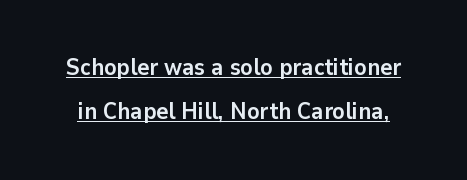
Q: Is the text bold? A: Yes.
Q: Is the text italic (slanted)? A: No, it is upright.
Q: Is the text underlined? A: Yes.
Q: Is the spacing between letters normal or unusually wide? A: Normal.
Q: Is the spacing between lines tight, normal or loose? A: Loose.
